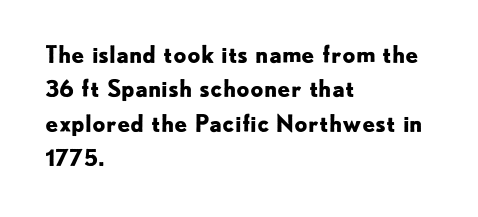
The image shows 23 px bold type, upright; set left-aligned, normal line spacing (1.49x), normal letter spacing, not underlined.
